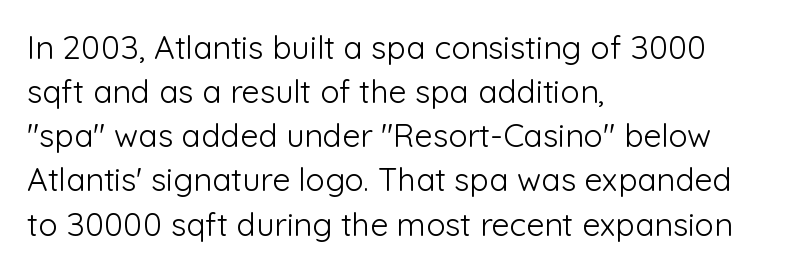
Q: Is the text bold? A: No.
Q: Is the text italic (slanted)? A: No, it is upright.
Q: Is the typeface a serif or a sans-serif typeface? A: Sans-serif.
Q: Is the text underlined? A: No.
Q: How is the paragraph aligned? A: Left-aligned.
Q: Is the spacing between letters normal or unusually wide? A: Normal.
Q: Is the spacing between lines tight, normal or loose? A: Normal.
Q: Width (condensed, normal, or wide)? A: Normal.
Q: Stroke contrast? A: Low.
Q: x-height? A: Medium.
Q: Monospaced? A: No.
